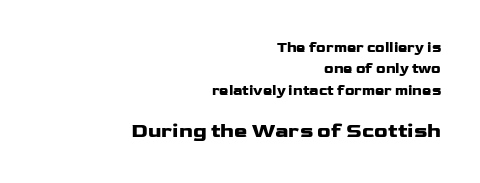
{"italic": "no", "bold": "yes", "underline": "no", "align": "right", "line_spacing": "normal", "line_spacing_ratio": 1.53, "letter_spacing": "normal", "letter_spacing_em": 0.0, "larger_block": "second", "size_ratio": 1.43, "glyph_px": 20}
